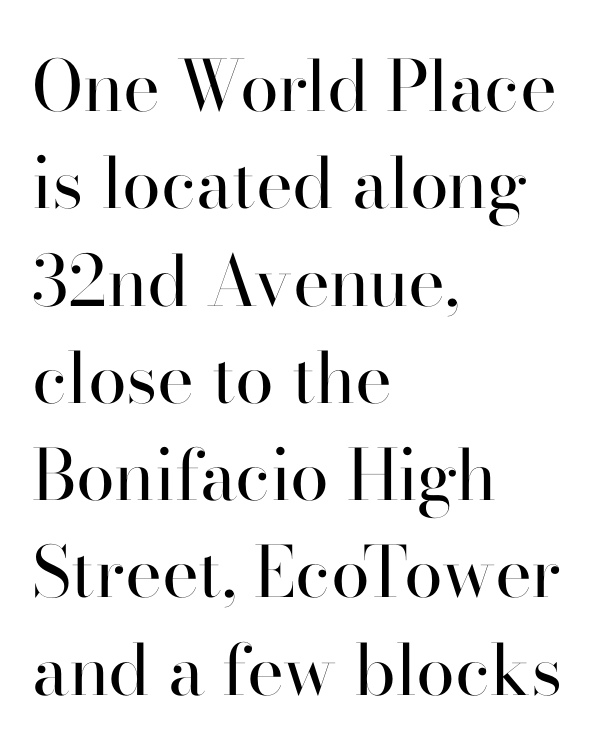
{"serif": "yes", "italic": "no", "bold": "no", "weight": "regular", "width": "normal", "stroke_contrast": "high", "x_height": "small", "monospaced": "no", "underline": "no", "align": "left", "line_spacing": "normal", "line_spacing_ratio": 1.39, "letter_spacing": "normal", "letter_spacing_em": 0.0, "glyph_px": 70}
